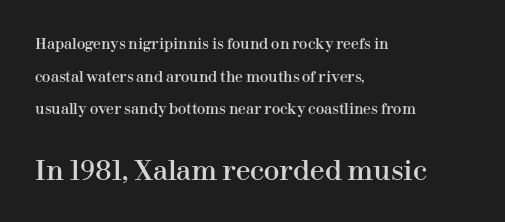
The image shows 26 px text type, upright; set left-aligned, loose line spacing (2.33x), normal letter spacing, not underlined; the second (bottom) block is 1.86x larger.
